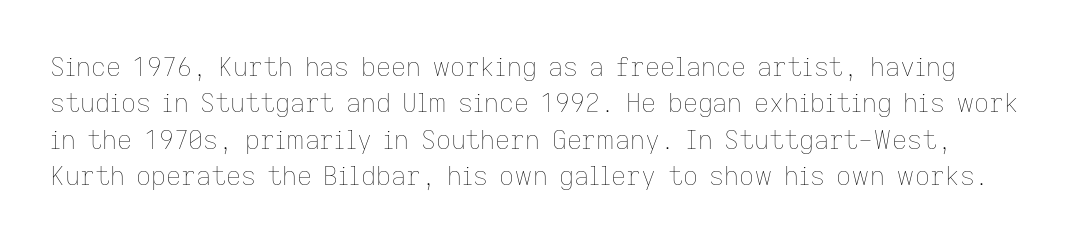
The image shows 26 px text type, upright; set normal line spacing (1.4x), normal letter spacing, not underlined.
